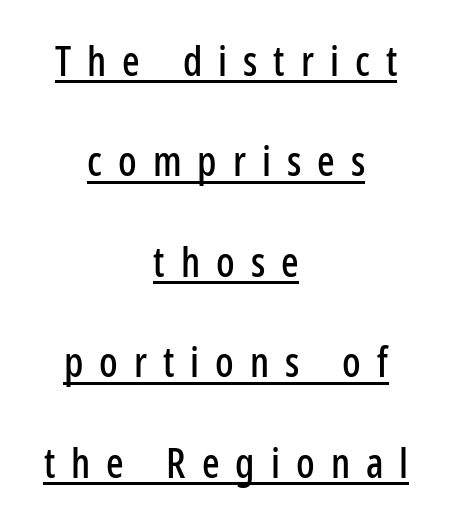
The image shows 41 px condensed sans-serif type, upright; set centered, loose line spacing (2.45x), unusually wide letter spacing (+0.39 em), underlined; low stroke contrast and a medium x-height.
